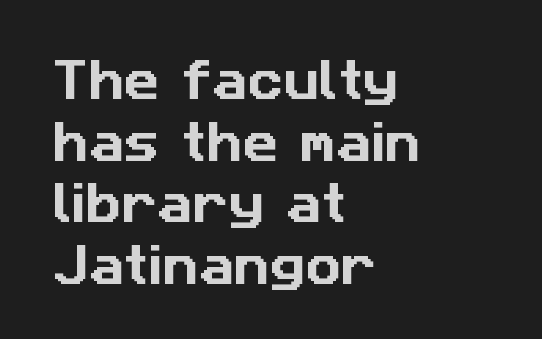
The passage shown stacks its lines at a standard gap. Proportional: the letters do not fall into vertical columns. You can tell from the bare stems that sans-serif type was used. What stands out about the letter spacing? Nothing — it is the standard amount. Underlining? Definitely not there. Reading down the block, your eye returns to a fixed left position each line.
